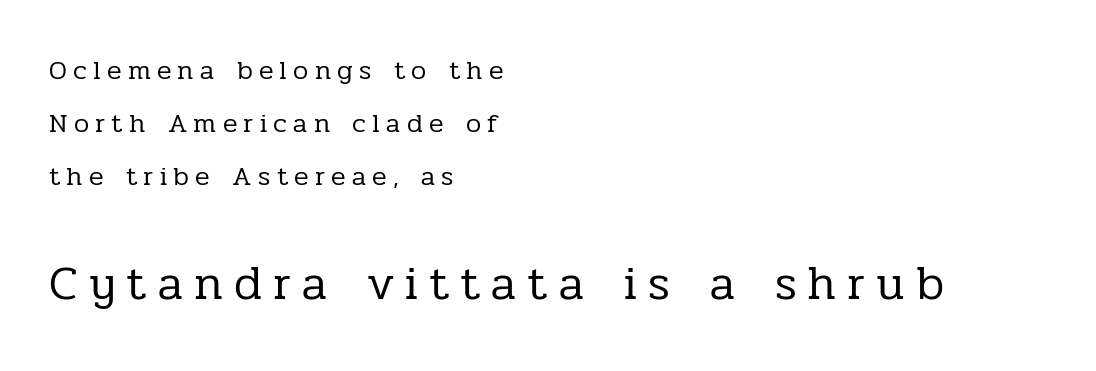
Q: Is the text bold? A: No.
Q: Is the text italic (slanted)? A: No, it is upright.
Q: Is the typeface a serif or a sans-serif typeface? A: Serif.
Q: Is the text underlined? A: No.
Q: How is the paragraph aligned? A: Left-aligned.
Q: Is the spacing between letters normal or unusually wide? A: Unusually wide.
Q: Is the spacing between lines tight, normal or loose? A: Loose.
Q: Which block of text is set in a larger size, the first (top) or the second (bottom)? A: The second (bottom) one.
Q: Width (condensed, normal, or wide)? A: Normal.
Q: Stroke contrast? A: Low.
Q: x-height? A: Medium.
Q: Monospaced? A: No.
